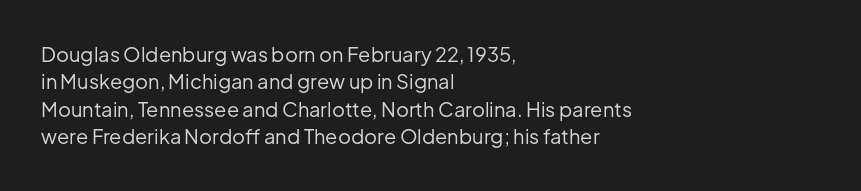
Caption: standard tracking, unaltered. Alignment: flush left. Line spacing here is normal. Weight: not bold — regular or lighter.
